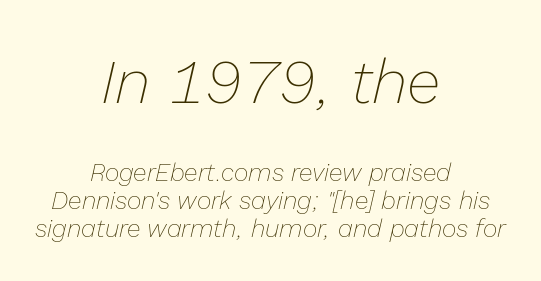
{"italic": "yes", "lean": "right", "slant_degrees": 13, "bold": "no", "weight": "thin", "width": "normal", "stroke_contrast": "low", "x_height": "medium", "monospaced": "no", "underline": "no", "align": "center", "line_spacing": "tight", "line_spacing_ratio": 1.12, "letter_spacing": "normal", "letter_spacing_em": 0.0, "larger_block": "first", "size_ratio": 2.48, "glyph_px": 62}
